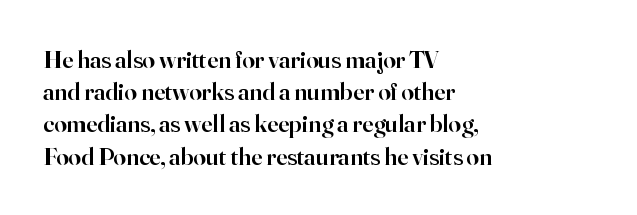
The image shows 25 px text type, upright; set left-aligned, normal line spacing (1.29x), normal letter spacing, not underlined.
